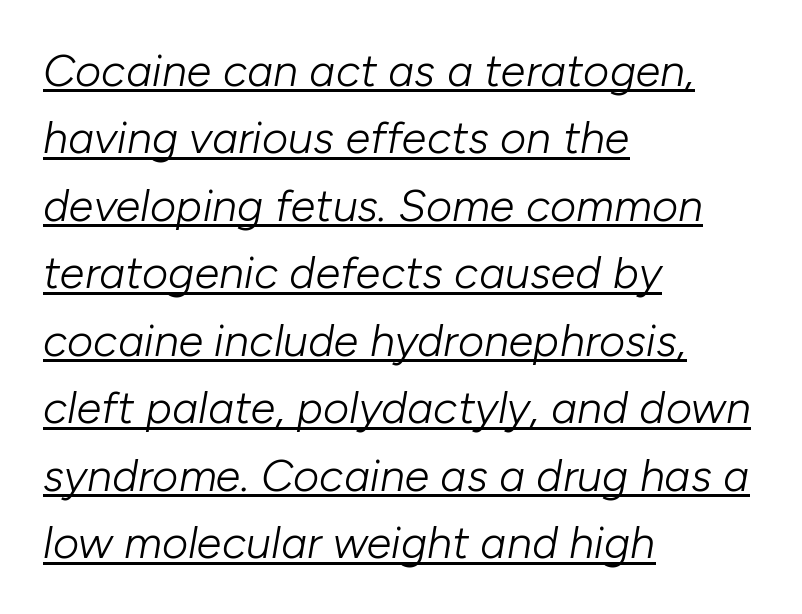
Q: Is the text bold? A: No.
Q: Is the text italic (slanted)? A: Yes, it leans right by about 10 degrees.
Q: Is the text underlined? A: Yes.
Q: How is the paragraph aligned? A: Left-aligned.
Q: Is the spacing between letters normal or unusually wide? A: Normal.
Q: Is the spacing between lines tight, normal or loose? A: Normal.
Q: Width (condensed, normal, or wide)? A: Normal.
Q: Stroke contrast? A: Low.
Q: x-height? A: Medium.
Q: Monospaced? A: No.
